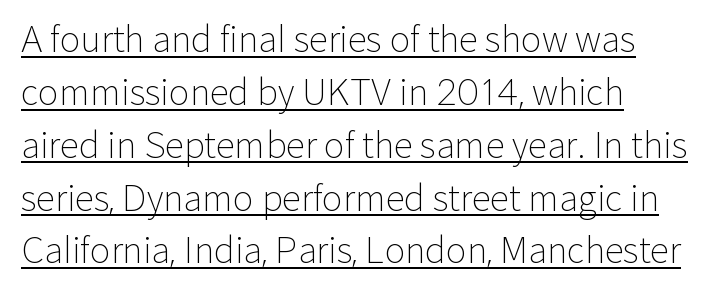
{"serif": "no", "italic": "no", "bold": "no", "weight": "light", "width": "normal", "stroke_contrast": "low", "x_height": "medium", "monospaced": "no", "underline": "yes", "align": "left", "line_spacing": "normal", "line_spacing_ratio": 1.51, "letter_spacing": "normal", "letter_spacing_em": 0.0, "glyph_px": 35}
